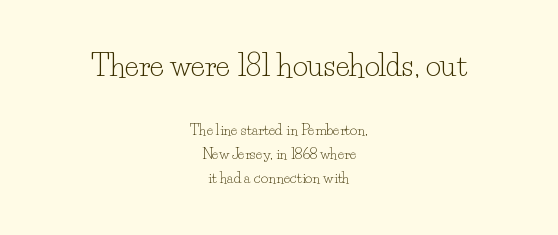
Q: Is the text bold? A: No.
Q: Is the text italic (slanted)? A: No, it is upright.
Q: Is the typeface a serif or a sans-serif typeface? A: Serif.
Q: Is the text underlined? A: No.
Q: How is the paragraph aligned? A: Centered.
Q: Is the spacing between letters normal or unusually wide? A: Normal.
Q: Which block of text is set in a larger size, the first (top) or the second (bottom)? A: The first (top) one.
Q: Width (condensed, normal, or wide)? A: Normal.
Q: Stroke contrast? A: Low.
Q: x-height? A: Small.
Q: Monospaced? A: No.
